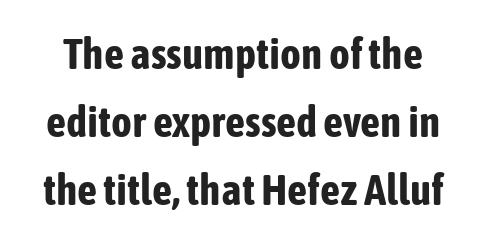
Spacing between characters is what you'd get straight out of the box. The specimen omits any rule beneath the text block's lines. Is this a sans? Yes — the strokes have no serifs. Do the characters align in a grid? No, the font is proportional. Notice how the stems are strictly vertical — no italics here.
